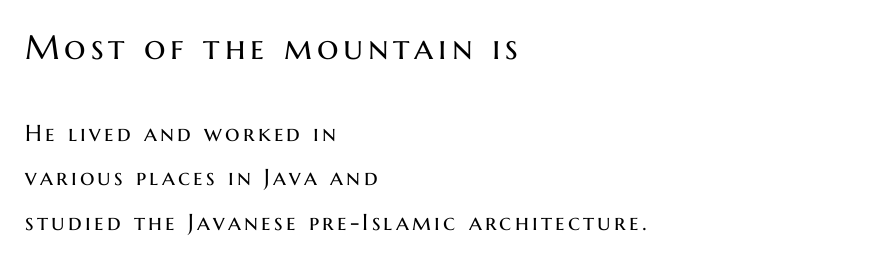
The earlier block is typeset at a bigger size than the later block. In CSS terms this would be text-align: left. Each row of text sits above clean, open space. The rendering uses natural spacing where letterforms have individual widths. Heaviness? Minimal to ordinary, like unemphasized prose.
